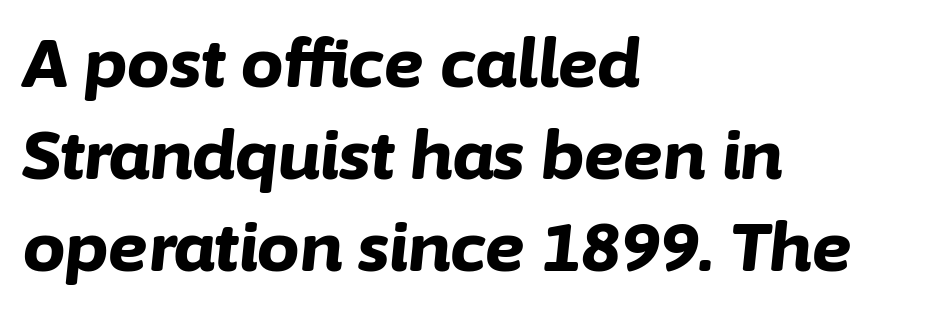
{"italic": "yes", "lean": "right", "slant_degrees": 6, "bold": "yes", "weight": "bold", "width": "normal", "stroke_contrast": "low", "x_height": "medium", "monospaced": "no", "underline": "no", "align": "left", "line_spacing": "normal", "line_spacing_ratio": 1.37, "letter_spacing": "normal", "letter_spacing_em": 0.0, "glyph_px": 67}
